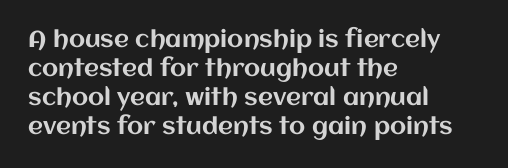
Q: Is the text italic (slanted)? A: No, it is upright.
Q: Is the text underlined? A: No.
Q: How is the paragraph aligned? A: Left-aligned.
Q: Is the spacing between letters normal or unusually wide? A: Normal.
Q: Is the spacing between lines tight, normal or loose? A: Normal.
